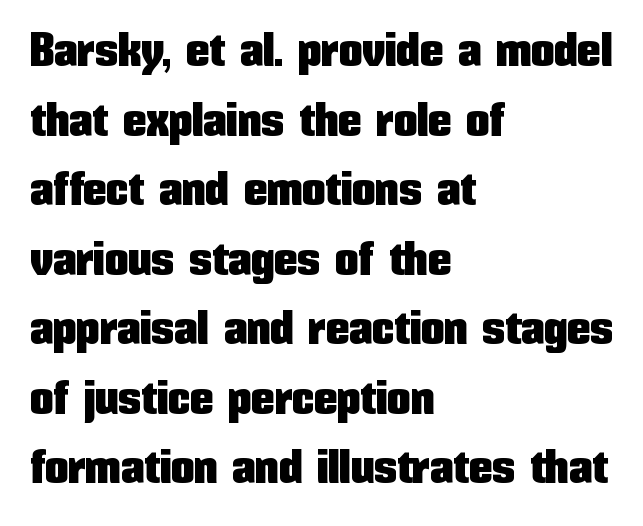
{"serif": "no", "italic": "no", "width": "condensed", "stroke_contrast": "low", "x_height": "medium", "monospaced": "no", "underline": "no", "align": "left", "line_spacing": "normal", "line_spacing_ratio": 1.48, "letter_spacing": "normal", "letter_spacing_em": 0.0, "glyph_px": 47}
